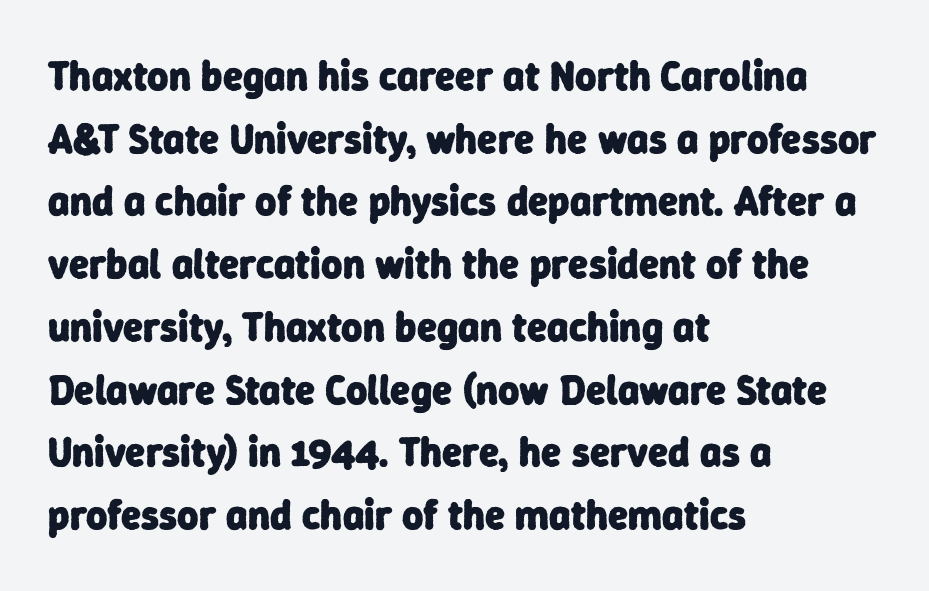
The image shows 41 px heavy sans-serif type; set left-aligned, normal line spacing (1.53x), normal letter spacing, not underlined; low stroke contrast and a medium x-height.
